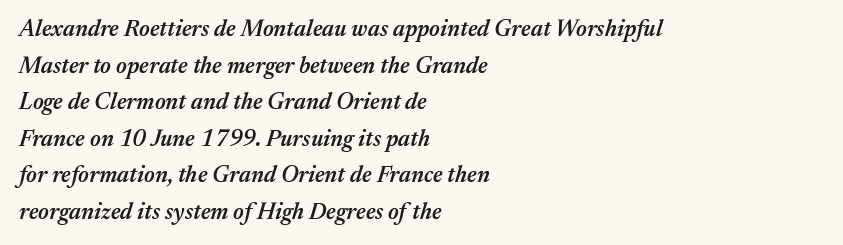
The image shows 23 px text type, italic (leaning right); set left-aligned, normal line spacing (1.59x), normal letter spacing, not underlined.
